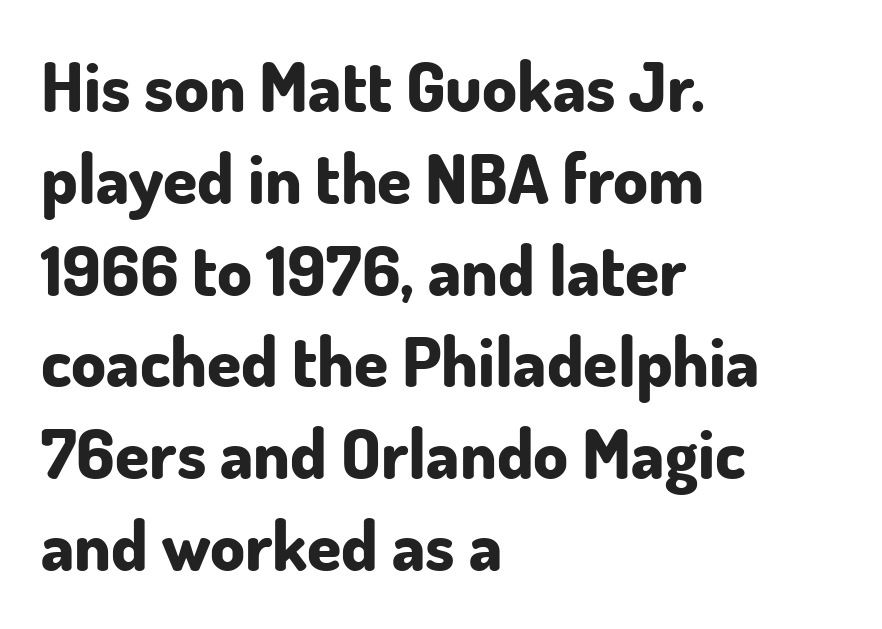
{"serif": "no", "italic": "no", "bold": "yes", "weight": "bold", "width": "normal", "stroke_contrast": "low", "x_height": "small", "monospaced": "no", "underline": "no", "align": "left", "line_spacing": "normal", "line_spacing_ratio": 1.33, "letter_spacing": "normal", "letter_spacing_em": 0.0, "glyph_px": 69}
